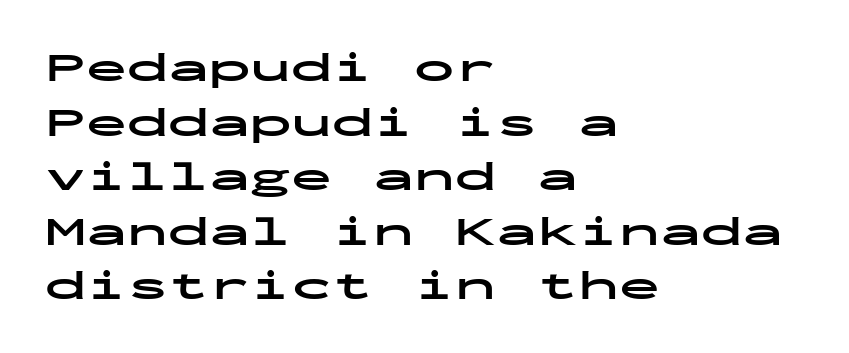
The image shows 41 px bold, wide sans-serif type, upright, monospaced; set left-aligned, normal line spacing (1.33x), normal letter spacing, not underlined; low stroke contrast and a medium x-height.
